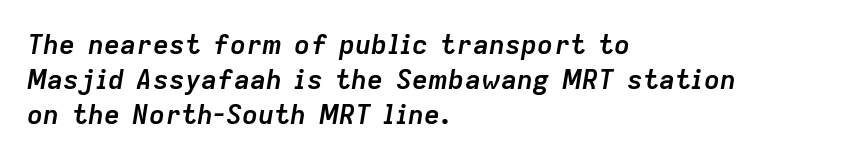
{"italic": "yes", "lean": "right", "slant_degrees": 9, "bold": "yes", "underline": "no", "align": "left", "line_spacing": "normal", "line_spacing_ratio": 1.3, "letter_spacing": "normal", "letter_spacing_em": 0.0, "glyph_px": 27}
